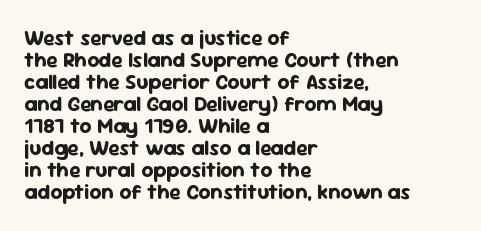
Q: Is the text bold? A: Yes.
Q: Is the text italic (slanted)? A: No, it is upright.
Q: Is the text underlined? A: No.
Q: How is the paragraph aligned? A: Left-aligned.
Q: Is the spacing between letters normal or unusually wide? A: Normal.
Q: Is the spacing between lines tight, normal or loose? A: Tight.
